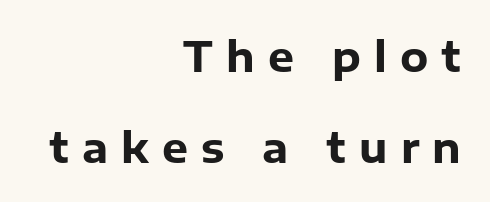
Q: Is the text bold? A: Yes.
Q: Is the text italic (slanted)? A: No, it is upright.
Q: Is the typeface a serif or a sans-serif typeface? A: Sans-serif.
Q: Is the text underlined? A: No.
Q: How is the paragraph aligned? A: Right-aligned.
Q: Is the spacing between letters normal or unusually wide? A: Unusually wide.
Q: Is the spacing between lines tight, normal or loose? A: Loose.
Q: Width (condensed, normal, or wide)? A: Normal.
Q: Stroke contrast? A: Low.
Q: x-height? A: Medium.
Q: Monospaced? A: No.
